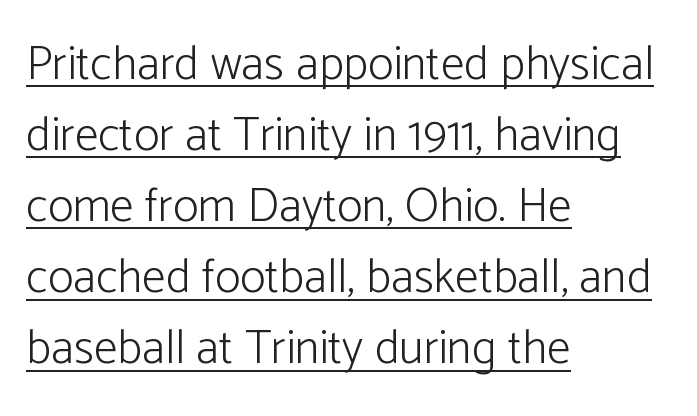
Q: Is the text bold? A: No.
Q: Is the text italic (slanted)? A: No, it is upright.
Q: Is the typeface a serif or a sans-serif typeface? A: Sans-serif.
Q: Is the text underlined? A: Yes.
Q: How is the paragraph aligned? A: Left-aligned.
Q: Is the spacing between letters normal or unusually wide? A: Normal.
Q: Is the spacing between lines tight, normal or loose? A: Normal.
Q: Width (condensed, normal, or wide)? A: Normal.
Q: Stroke contrast? A: Low.
Q: x-height? A: Medium.
Q: Monospaced? A: No.
